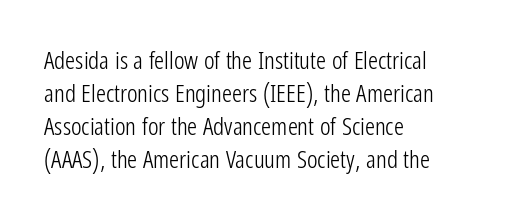
The image shows 25 px text type, upright; set left-aligned, normal line spacing (1.32x), normal letter spacing, not underlined.
